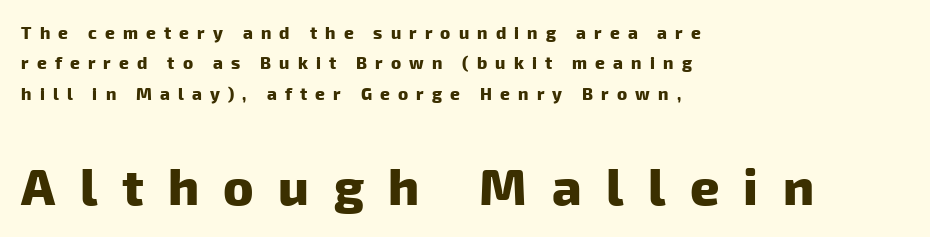
The image shows 51 px heavy sans-serif type; set left-aligned, line spacing 1.79x, unusually wide letter spacing (+0.48 em), not underlined; the second (bottom) block is 3.0x larger; low stroke contrast and a medium x-height.
